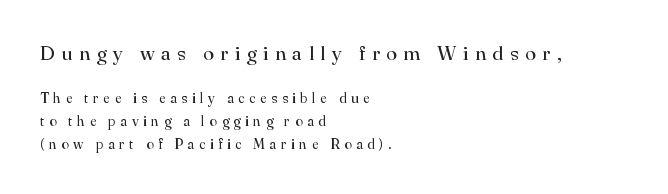
Q: Is the text bold? A: No.
Q: Is the text italic (slanted)? A: No, it is upright.
Q: Is the text underlined? A: No.
Q: How is the paragraph aligned? A: Left-aligned.
Q: Is the spacing between letters normal or unusually wide? A: Unusually wide.
Q: Is the spacing between lines tight, normal or loose? A: Normal.
Q: Which block of text is set in a larger size, the first (top) or the second (bottom)? A: The first (top) one.
